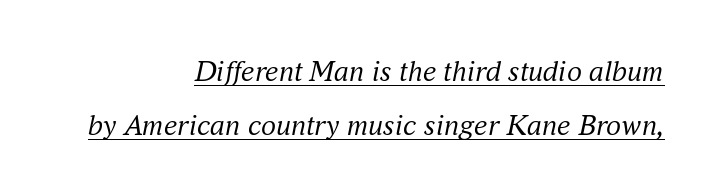
Q: Is the text bold? A: No.
Q: Is the text italic (slanted)? A: Yes, it leans right by about 16 degrees.
Q: Is the typeface a serif or a sans-serif typeface? A: Serif.
Q: Is the text underlined? A: Yes.
Q: How is the paragraph aligned? A: Right-aligned.
Q: Is the spacing between letters normal or unusually wide? A: Normal.
Q: Width (condensed, normal, or wide)? A: Normal.
Q: Stroke contrast? A: Medium.
Q: x-height? A: Small.
Q: Monospaced? A: No.
